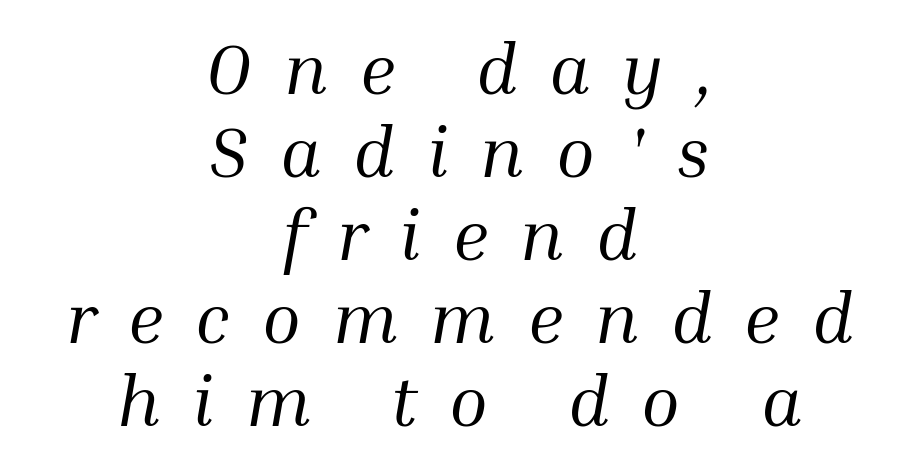
The image shows 71 px regular-weight serif type, italic (leaning right); set centered, line spacing 1.17x, unusually wide letter spacing (+0.45 em), not underlined; medium stroke contrast and a medium x-height.
